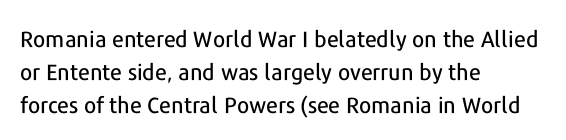
The image shows 22 px text type, upright; set left-aligned, normal line spacing (1.49x), normal letter spacing, not underlined.
